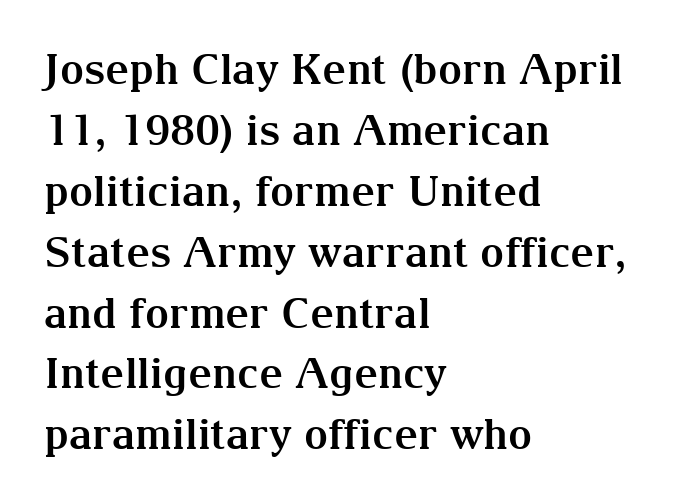
Q: Is the text bold? A: Yes.
Q: Is the text italic (slanted)? A: No, it is upright.
Q: Is the typeface a serif or a sans-serif typeface? A: Serif.
Q: Is the text underlined? A: No.
Q: How is the paragraph aligned? A: Left-aligned.
Q: Is the spacing between letters normal or unusually wide? A: Normal.
Q: Is the spacing between lines tight, normal or loose? A: Normal.
Q: Width (condensed, normal, or wide)? A: Normal.
Q: Stroke contrast? A: Medium.
Q: x-height? A: Medium.
Q: Monospaced? A: No.
